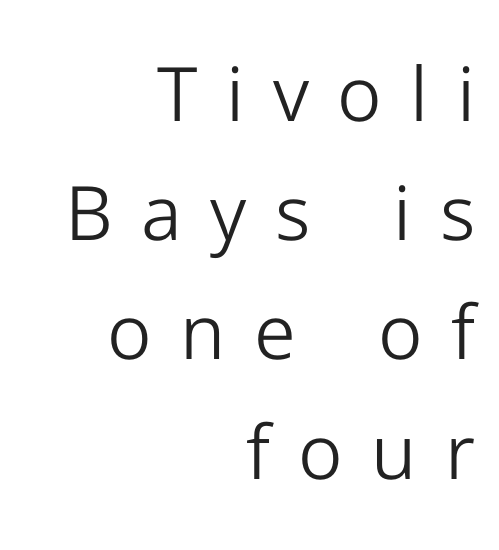
The image shows 75 px light sans-serif type, upright; set right-aligned, normal line spacing (1.59x), unusually wide letter spacing (+0.38 em), not underlined; low stroke contrast and a medium x-height.
